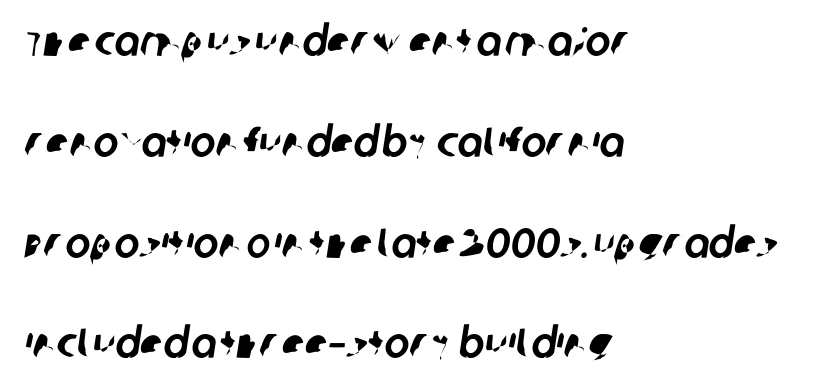
The space directly below the letters is spotless. If you drew a ruler down the left edge, every line would touch it. The rendering uses natural spacing where letterforms have individual widths. Look at the tracking — it's just the regular setting, nothing added. Baseline-to-baseline distance is far greater than the letter height. This rendering employs a face without finishing strokes, i.e., a sans-serif.
